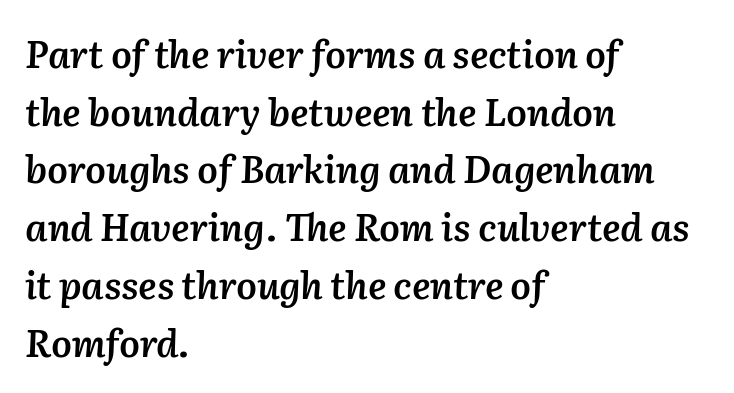
Plain, unruled lines of type. Each letter keeps its own natural width here, so spacing adapts to shape. The space between consecutive lines is moderate. Between one letter and the next there's only the usual sliver of space. Italic: yes, the glyphs are oblique. Stems and bowls a touch heavier than normal — semibold.
